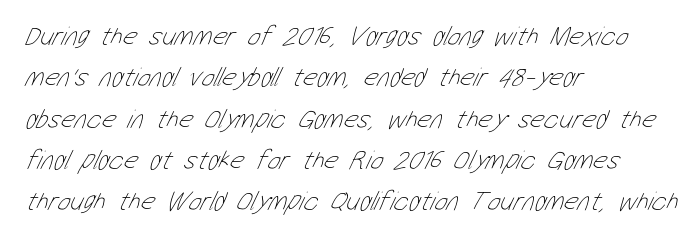
The image shows 27 px text type; set left-aligned, normal line spacing (1.53x), normal letter spacing, not underlined.
